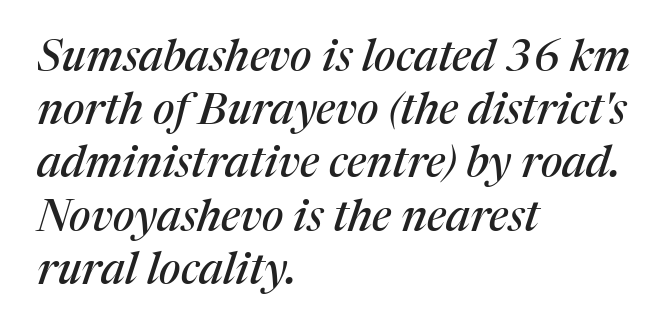
The image shows 44 px serif type, italic (leaning right); set left-aligned, line spacing 1.21x, normal letter spacing, not underlined; medium stroke contrast and a medium x-height.
